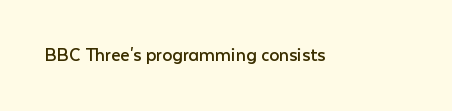
{"italic": "no", "bold": "no", "underline": "no", "letter_spacing": "normal", "letter_spacing_em": 0.0, "glyph_px": 20}
